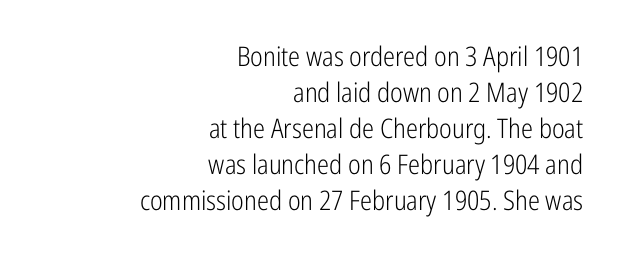
Q: Is the text bold? A: No.
Q: Is the text italic (slanted)? A: No, it is upright.
Q: Is the text underlined? A: No.
Q: How is the paragraph aligned? A: Right-aligned.
Q: Is the spacing between letters normal or unusually wide? A: Normal.
Q: Is the spacing between lines tight, normal or loose? A: Normal.
